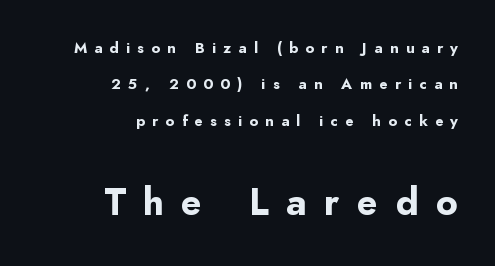
The image shows 37 px bold sans-serif type, upright; set right-aligned, loose line spacing (2.43x), unusually wide letter spacing (+0.48 em), not underlined; the second (bottom) block is 2.47x larger; low stroke contrast and a small x-height.
